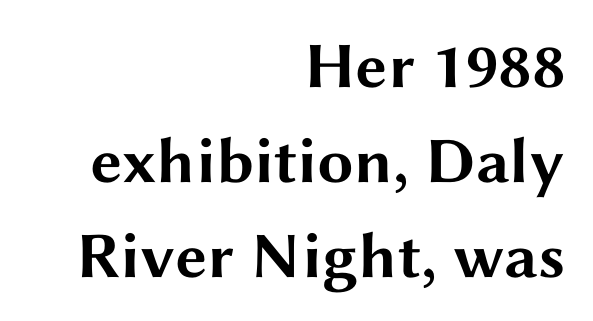
Q: Is the text bold? A: Yes.
Q: Is the text italic (slanted)? A: No, it is upright.
Q: Is the typeface a serif or a sans-serif typeface? A: Sans-serif.
Q: Is the text underlined? A: No.
Q: How is the paragraph aligned? A: Right-aligned.
Q: Is the spacing between letters normal or unusually wide? A: Normal.
Q: Is the spacing between lines tight, normal or loose? A: Normal.
Q: Width (condensed, normal, or wide)? A: Wide.
Q: Stroke contrast? A: Medium.
Q: x-height? A: Medium.
Q: Monospaced? A: No.
